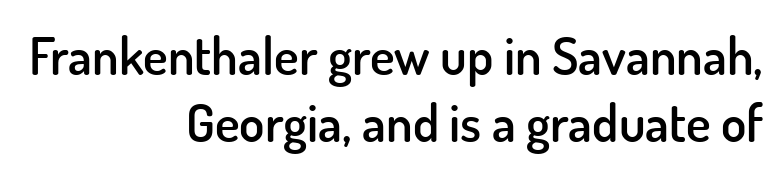
{"serif": "no", "italic": "no", "bold": "semi", "weight": "semibold", "width": "normal", "stroke_contrast": "low", "x_height": "small", "monospaced": "no", "underline": "no", "align": "right", "line_spacing": "normal", "line_spacing_ratio": 1.29, "letter_spacing": "normal", "letter_spacing_em": 0.0, "glyph_px": 52}
